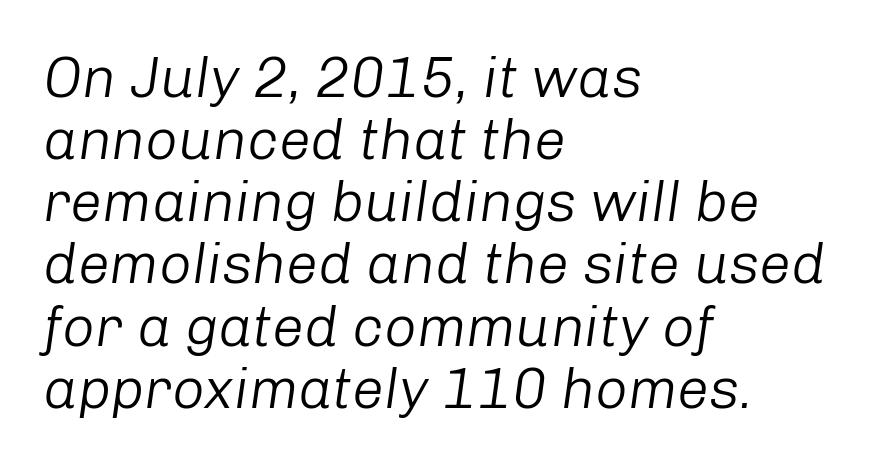
{"italic": "yes", "lean": "right", "slant_degrees": 8, "bold": "no", "weight": "light", "width": "normal", "stroke_contrast": "low", "x_height": "medium", "monospaced": "no", "underline": "no", "align": "left", "line_spacing": "tight", "line_spacing_ratio": 1.09, "letter_spacing": "normal", "letter_spacing_em": 0.0, "glyph_px": 57}
